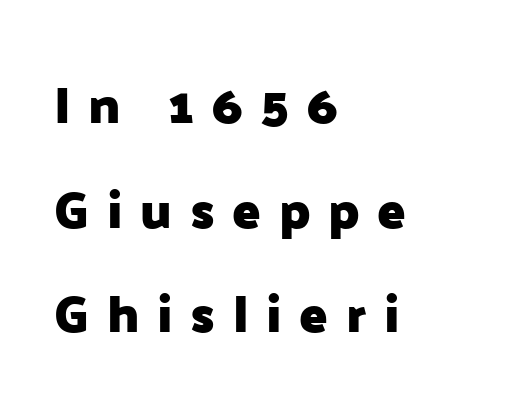
Q: Is the text bold? A: Yes.
Q: Is the text italic (slanted)? A: No, it is upright.
Q: Is the typeface a serif or a sans-serif typeface? A: Sans-serif.
Q: Is the text underlined? A: No.
Q: How is the paragraph aligned? A: Left-aligned.
Q: Is the spacing between letters normal or unusually wide? A: Unusually wide.
Q: Is the spacing between lines tight, normal or loose? A: Loose.
Q: Width (condensed, normal, or wide)? A: Normal.
Q: Stroke contrast? A: Low.
Q: x-height? A: Medium.
Q: Monospaced? A: No.
